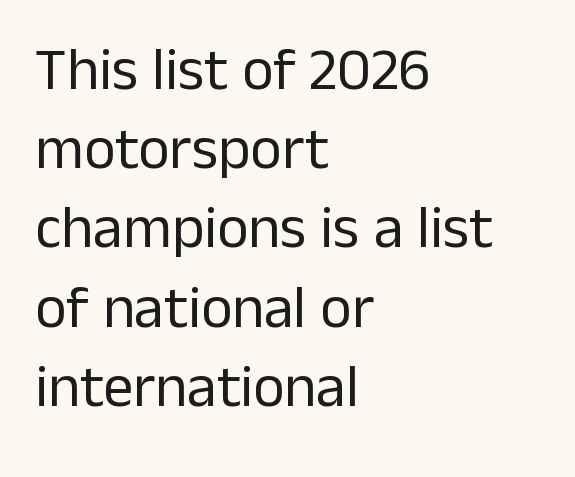
{"serif": "no", "italic": "no", "bold": "no", "weight": "regular", "width": "normal", "stroke_contrast": "low", "x_height": "medium", "monospaced": "no", "underline": "no", "align": "left", "line_spacing": "normal", "line_spacing_ratio": 1.32, "letter_spacing": "normal", "letter_spacing_em": 0.0, "glyph_px": 60}
